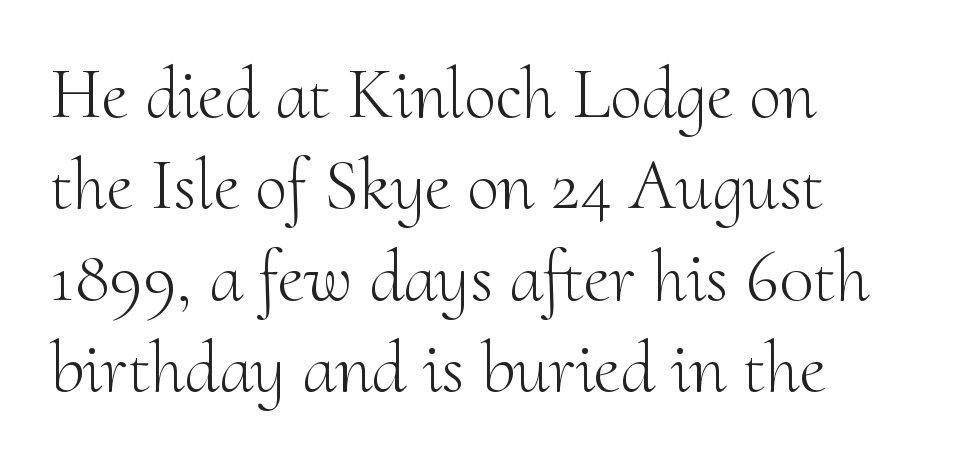
The image shows 72 px light serif type, upright; set left-aligned, normal line spacing (1.27x), normal letter spacing, not underlined; medium stroke contrast and a small x-height.
